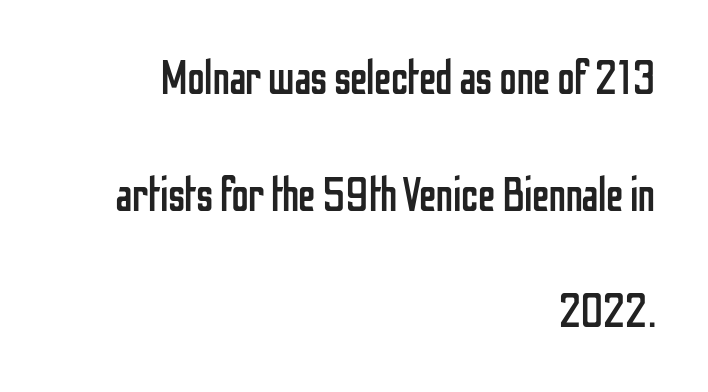
This sample has the flowing, uneven cadence of proportional lettering. Honestly, the rows look like they've been pulled way apart. Type style note: lacks serifs. You can tell it's not italic because the verticals are truly vertical.
